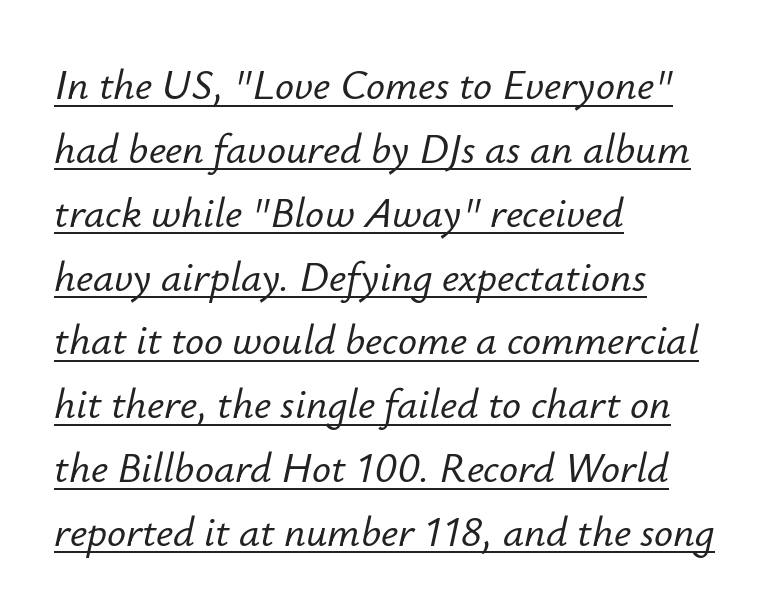
In terms of letterspacing, this is plain default setting. One-word summary of the alignment: left. Horizontal bands of white between lines are of average thickness. Beneath each row of characters lies a ruled line.
